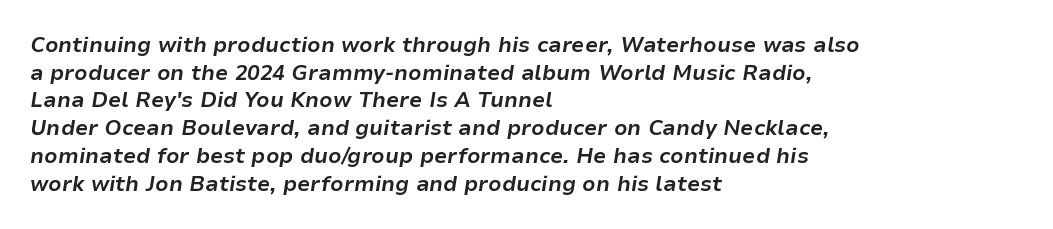
{"italic": "yes", "lean": "right", "slant_degrees": 9, "bold": "yes", "underline": "no", "align": "left", "line_spacing": "normal", "line_spacing_ratio": 1.32, "letter_spacing": "normal", "letter_spacing_em": 0.0, "glyph_px": 21}
